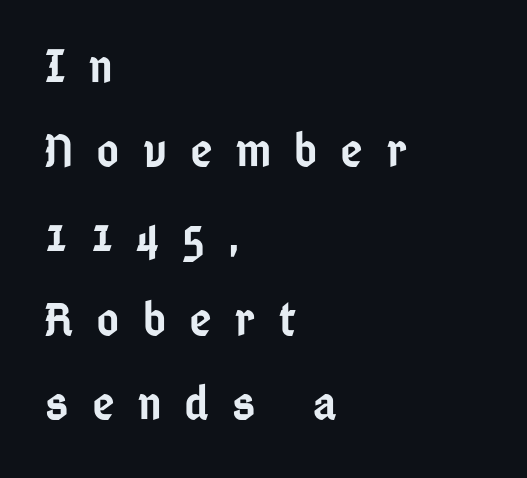
{"serif": "no", "italic": "no", "bold": "semi", "weight": "semibold", "width": "condensed", "stroke_contrast": "low", "x_height": "medium", "monospaced": "no", "underline": "no", "align": "left", "line_spacing_ratio": 1.72, "letter_spacing": "wide", "letter_spacing_em": 0.47, "glyph_px": 49}
